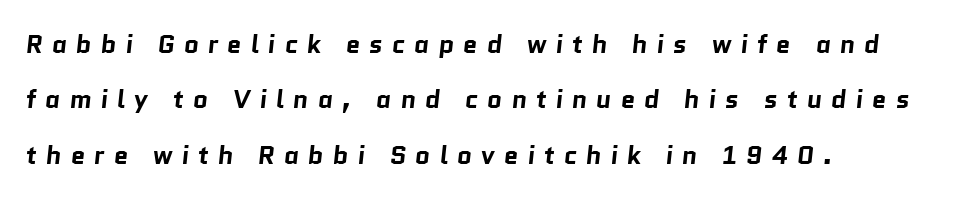
The image shows 26 px bold type; set left-aligned, loose line spacing (2.13x), unusually wide letter spacing (+0.34 em), not underlined.
